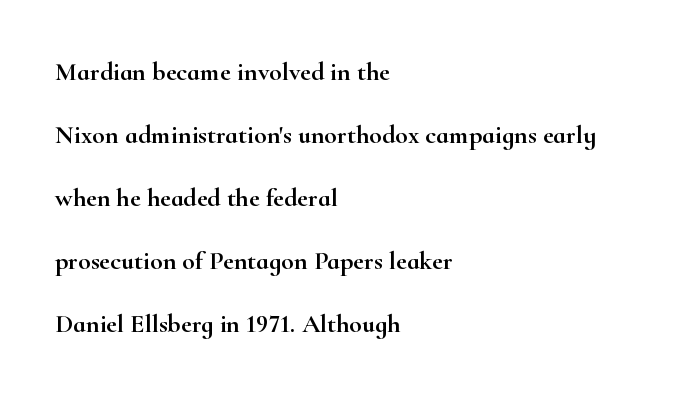
The image shows 26 px text type, upright; set left-aligned, loose line spacing (2.42x), normal letter spacing, not underlined.
